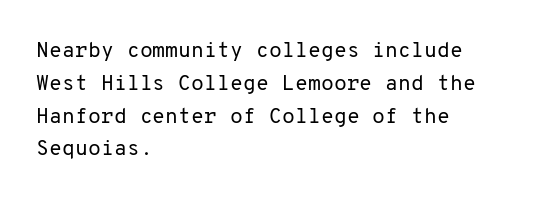
Upright lettering throughout. The rows are spaced the way most documents space them. These lines stack with their left ends in a neat column. The space beneath each line is pristine and unruled. This sample uses plain, unmodified letter spacing. Stem width sits at or under what a default text font uses.
